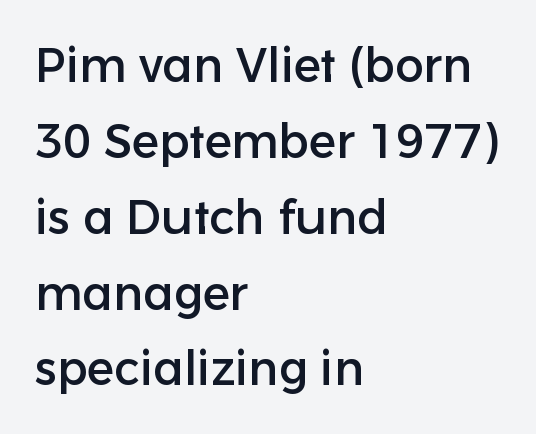
Q: Is the text italic (slanted)? A: No, it is upright.
Q: Is the typeface a serif or a sans-serif typeface? A: Sans-serif.
Q: Is the text underlined? A: No.
Q: How is the paragraph aligned? A: Left-aligned.
Q: Is the spacing between letters normal or unusually wide? A: Normal.
Q: Is the spacing between lines tight, normal or loose? A: Normal.
Q: Width (condensed, normal, or wide)? A: Normal.
Q: Stroke contrast? A: Low.
Q: x-height? A: Medium.
Q: Monospaced? A: No.
